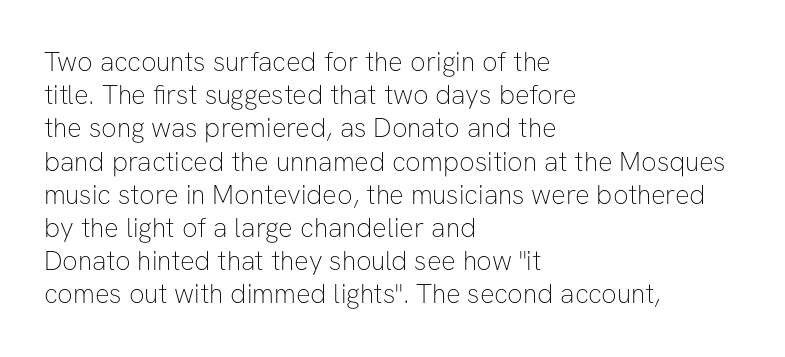
The image shows 27 px text type, upright; set left-aligned, line spacing 1.23x, normal letter spacing, not underlined.
